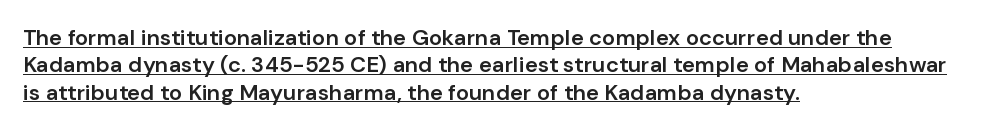
{"italic": "no", "bold": "semi", "underline": "yes", "align": "left", "line_spacing_ratio": 1.24, "letter_spacing": "normal", "letter_spacing_em": 0.0, "glyph_px": 22}
